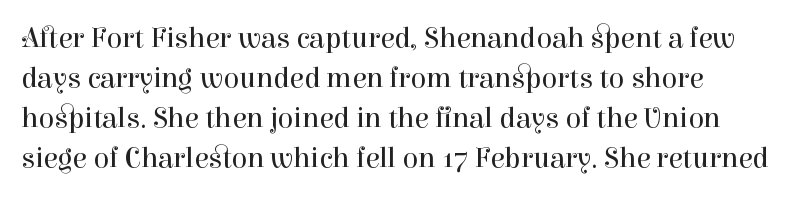
Q: Is the text bold? A: No.
Q: Is the text italic (slanted)? A: No, it is upright.
Q: Is the typeface a serif or a sans-serif typeface? A: Serif.
Q: Is the text underlined? A: No.
Q: How is the paragraph aligned? A: Left-aligned.
Q: Is the spacing between letters normal or unusually wide? A: Normal.
Q: Is the spacing between lines tight, normal or loose? A: Normal.
Q: Width (condensed, normal, or wide)? A: Normal.
Q: Stroke contrast? A: High.
Q: x-height? A: Medium.
Q: Monospaced? A: No.
